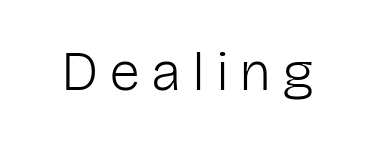
Is there any slant? The stems are plumb. No letter is thick-stroked: the sample isn't bold. A typesetter would label this face a sans. A clean baseline with only descenders dipping below it. Is this a fixed-width face? No — the glyphs have proportional, varying widths.
